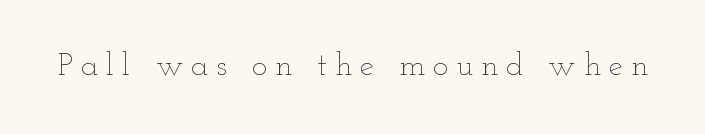
Q: Is the text bold? A: No.
Q: Is the text italic (slanted)? A: No, it is upright.
Q: Is the text underlined? A: No.
Q: Is the spacing between letters normal or unusually wide? A: Unusually wide.
Q: Width (condensed, normal, or wide)? A: Wide.
Q: Stroke contrast? A: Low.
Q: x-height? A: Small.
Q: Monospaced? A: No.
